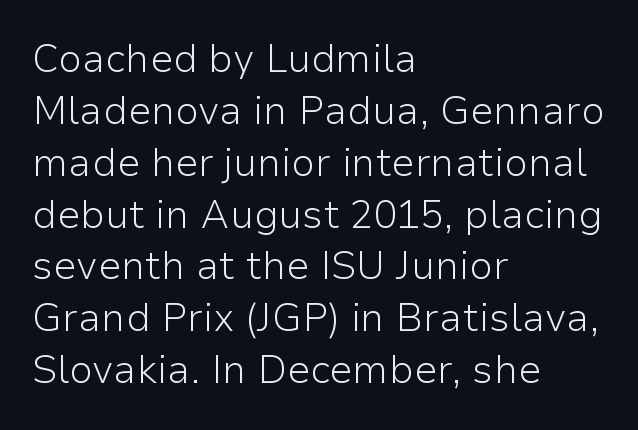
{"serif": "no", "italic": "no", "bold": "no", "weight": "light", "width": "normal", "stroke_contrast": "low", "x_height": "medium", "monospaced": "no", "underline": "no", "align": "left", "line_spacing": "normal", "line_spacing_ratio": 1.33, "letter_spacing": "normal", "letter_spacing_em": 0.0, "glyph_px": 39}
